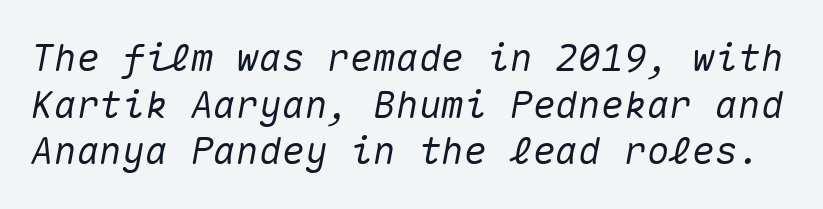
{"italic": "yes", "lean": "right", "slant_degrees": 10, "width": "normal", "stroke_contrast": "medium", "x_height": "medium", "monospaced": "yes", "underline": "no", "line_spacing_ratio": 1.23, "letter_spacing": "normal", "letter_spacing_em": 0.0, "glyph_px": 38}
